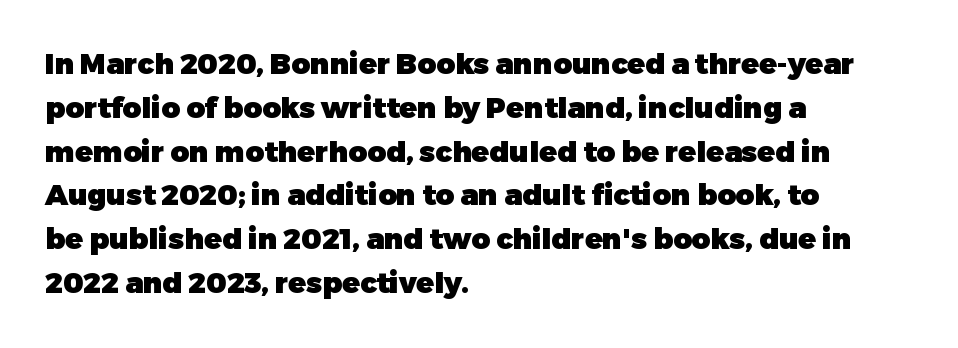
The image shows 29 px heavy sans-serif type, upright; set left-aligned, normal line spacing (1.51x), normal letter spacing, not underlined; low stroke contrast and a medium x-height.
